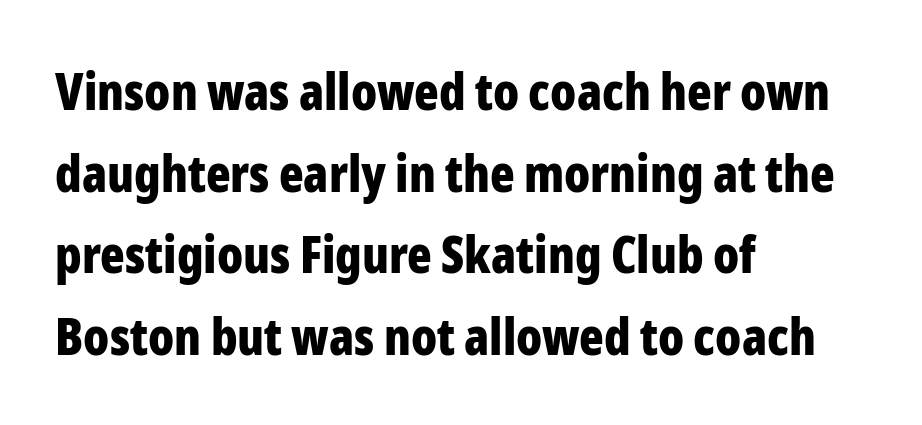
Interline gaps are of average width in this sample. This rendering uses left alignment, leaving the right contour irregular. Each glyph is drawn with heavy, bold strokes. This rendering features lettering with no underline. No extra tracking has been applied to these lines. A roman cut, with each character standing at attention.
